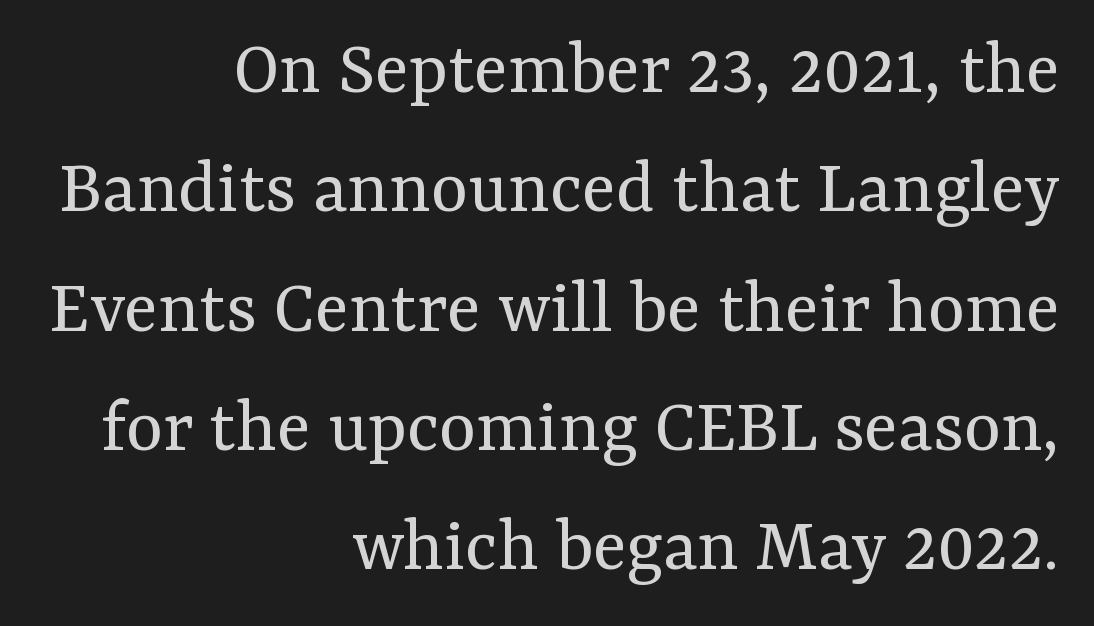
The image shows 79 px regular-weight serif type, upright; set right-aligned, normal line spacing (1.51x), normal letter spacing, not underlined; medium stroke contrast and a medium x-height.
